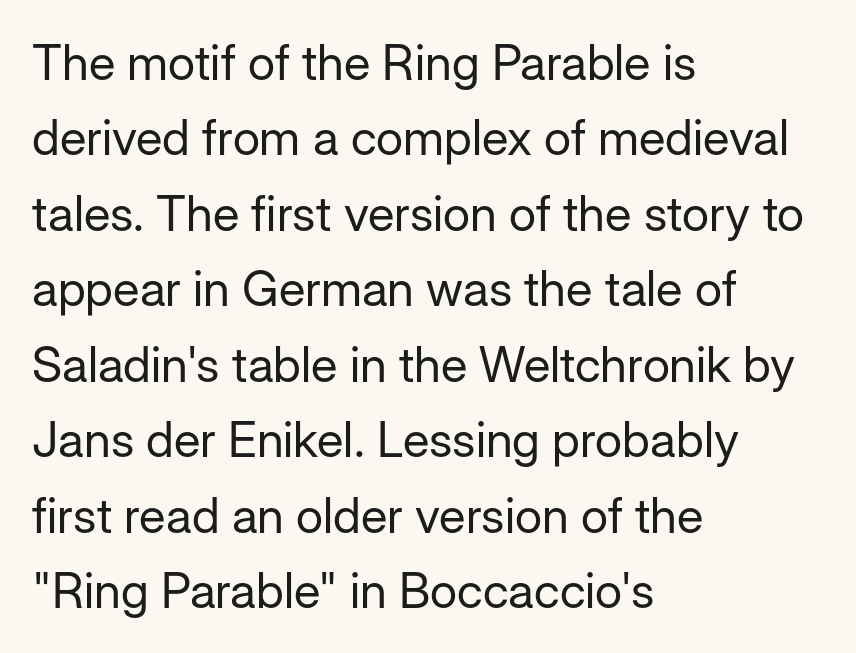
Q: Is the text bold? A: No.
Q: Is the text italic (slanted)? A: No, it is upright.
Q: Is the typeface a serif or a sans-serif typeface? A: Sans-serif.
Q: Is the text underlined? A: No.
Q: How is the paragraph aligned? A: Left-aligned.
Q: Is the spacing between letters normal or unusually wide? A: Normal.
Q: Is the spacing between lines tight, normal or loose? A: Normal.
Q: Width (condensed, normal, or wide)? A: Normal.
Q: Stroke contrast? A: Low.
Q: x-height? A: Medium.
Q: Monospaced? A: No.
